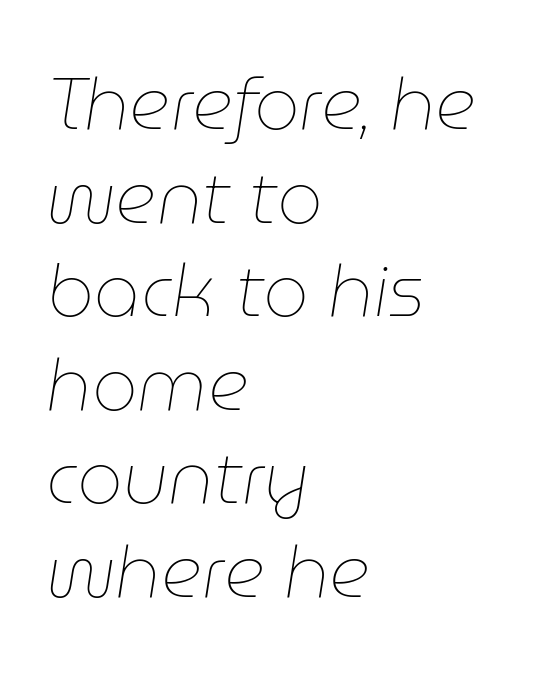
{"italic": "yes", "lean": "right", "slant_degrees": 9, "bold": "no", "weight": "thin", "width": "normal", "stroke_contrast": "low", "x_height": "medium", "monospaced": "no", "underline": "no", "align": "left", "line_spacing": "normal", "line_spacing_ratio": 1.3, "letter_spacing": "normal", "letter_spacing_em": 0.0, "glyph_px": 72}
